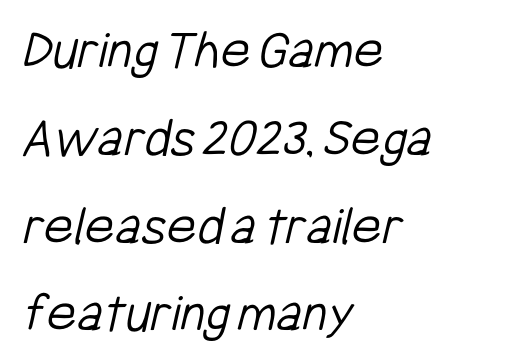
{"serif": "no", "bold": "no", "weight": "light", "width": "condensed", "stroke_contrast": "low", "x_height": "medium", "monospaced": "no", "underline": "no", "align": "left", "line_spacing": "normal", "line_spacing_ratio": 1.54, "letter_spacing": "normal", "letter_spacing_em": 0.0, "glyph_px": 57}
